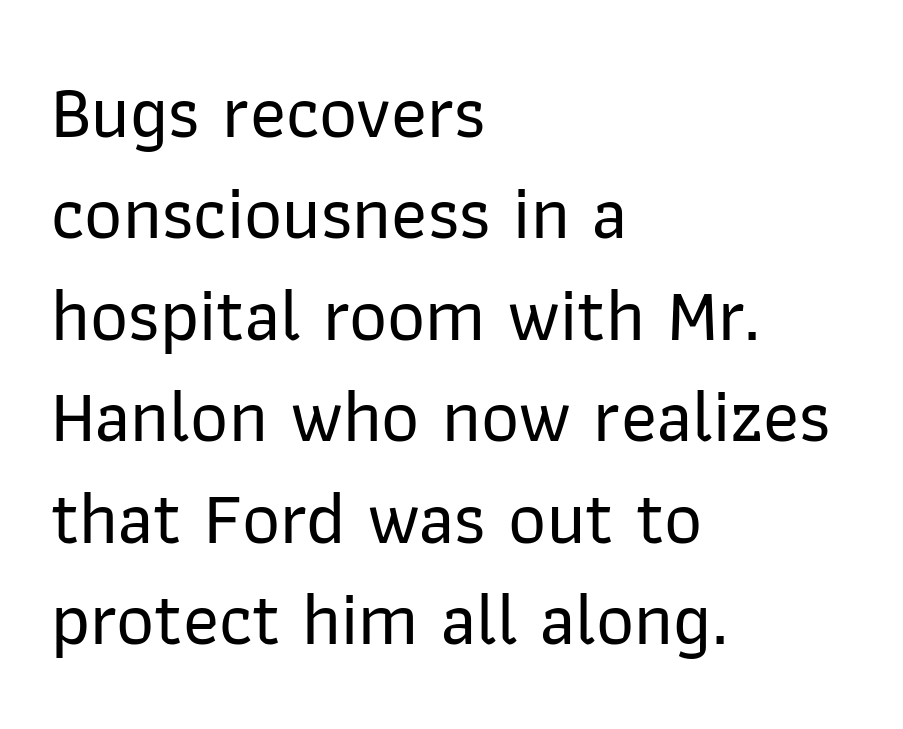
A typesetter would call this proportional, since set widths differ per character. Every stem runs plumb, perpendicular to the baseline. What stands out about the letter spacing? Nothing — it is the standard amount. Lines of text with bare space underneath. In CSS terms this would be text-align: left. I'd call this a sans setting — the letters go barefoot.
